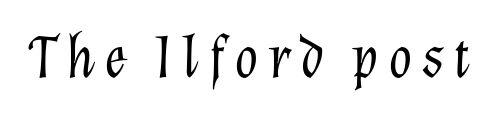
{"italic": "yes", "lean": "right", "slant_degrees": 12, "bold": "no", "weight": "light", "width": "normal", "stroke_contrast": "low", "x_height": "medium", "monospaced": "no", "underline": "no", "glyph_px": 61}
